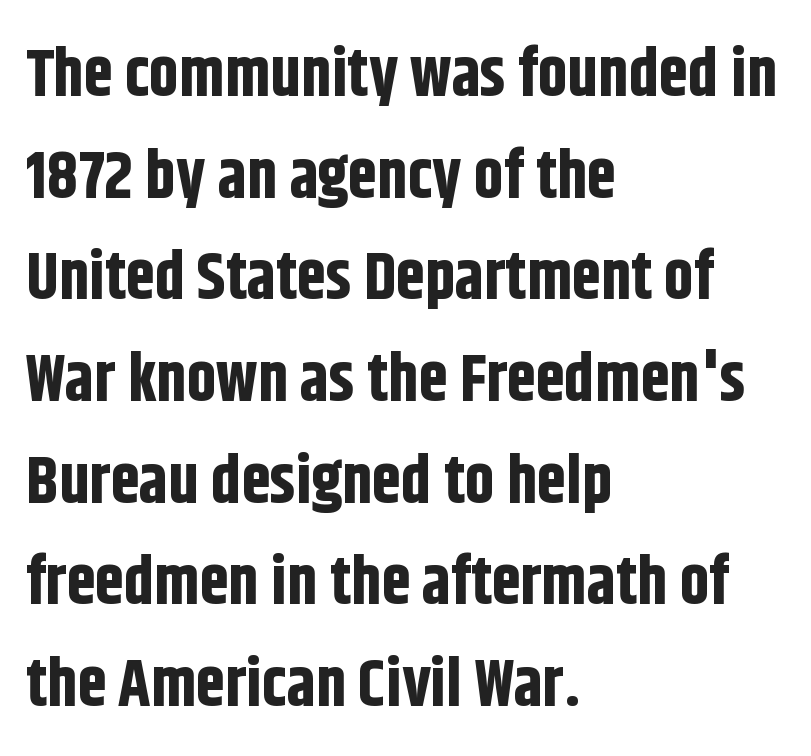
Q: Is the text bold? A: Yes.
Q: Is the text italic (slanted)? A: No, it is upright.
Q: Is the typeface a serif or a sans-serif typeface? A: Sans-serif.
Q: Is the text underlined? A: No.
Q: How is the paragraph aligned? A: Left-aligned.
Q: Is the spacing between letters normal or unusually wide? A: Normal.
Q: Is the spacing between lines tight, normal or loose? A: Normal.
Q: Width (condensed, normal, or wide)? A: Condensed.
Q: Stroke contrast? A: Low.
Q: x-height? A: Large.
Q: Monospaced? A: No.
